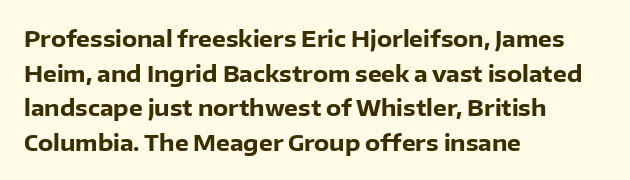
{"italic": "no", "bold": "yes", "underline": "no", "align": "left", "line_spacing": "normal", "line_spacing_ratio": 1.57, "letter_spacing": "normal", "letter_spacing_em": 0.0, "glyph_px": 22}
